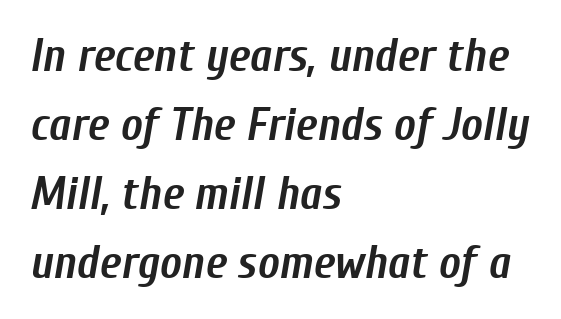
Its strokes are broad and dark, the hallmark of bold type. Words float on clear page, feet unadorned. Compared with typical body copy, the letter spacing here is the same. Note the varied advance widths — an 'i' is clearly narrower than an 'm'. The rendering anchors every line to the left-hand side. The vertical gap from one line to the next is medium.
